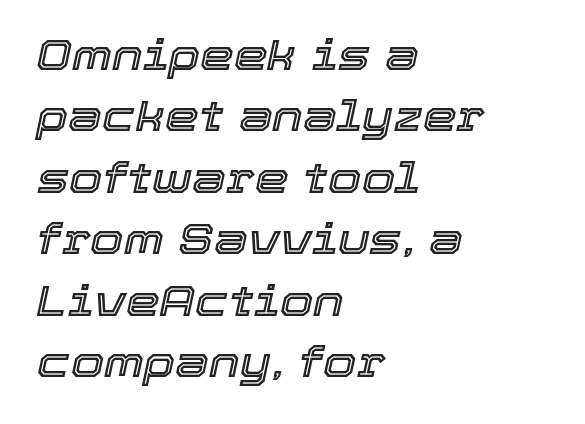
{"italic": "yes", "lean": "right", "slant_degrees": 12, "width": "normal", "x_height": "medium", "monospaced": "no", "underline": "no", "align": "left", "line_spacing": "normal", "line_spacing_ratio": 1.43, "letter_spacing": "normal", "letter_spacing_em": 0.0, "glyph_px": 43}
